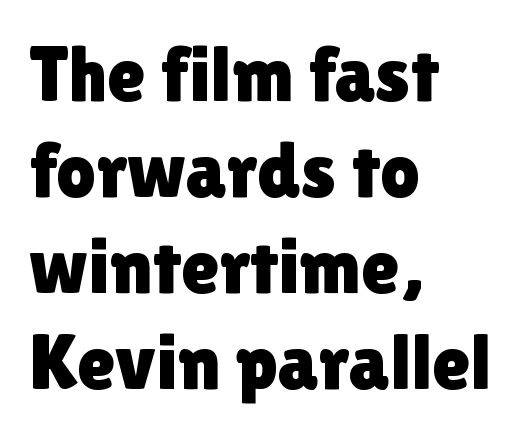
Q: Is the text italic (slanted)? A: No, it is upright.
Q: Is the typeface a serif or a sans-serif typeface? A: Sans-serif.
Q: Is the text underlined? A: No.
Q: How is the paragraph aligned? A: Left-aligned.
Q: Is the spacing between letters normal or unusually wide? A: Normal.
Q: Width (condensed, normal, or wide)? A: Normal.
Q: x-height? A: Medium.
Q: Monospaced? A: No.
